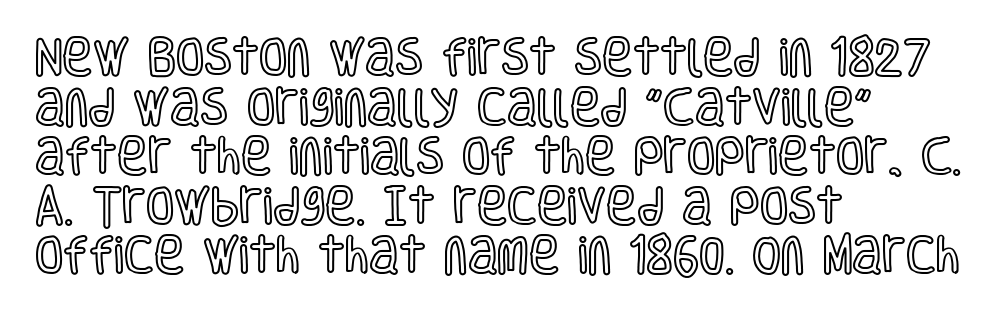
There is no visible air inserted between adjacent glyphs. A classic flush-left, rag-right setting is used for this passage. Descenders are the only things crossing below the line. This sample has the flowing, uneven cadence of proportional lettering. Posture: vertical.
